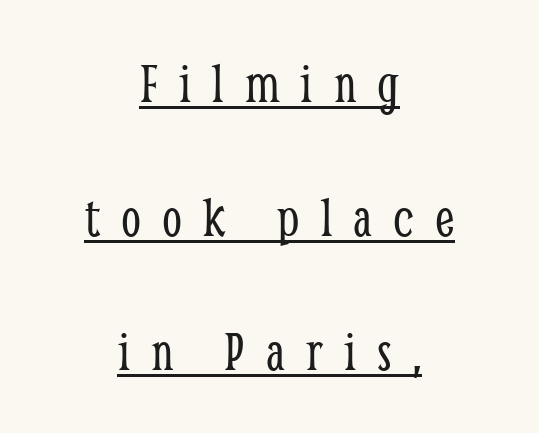
{"serif": "yes", "italic": "no", "bold": "no", "weight": "light", "width": "condensed", "stroke_contrast": "low", "x_height": "medium", "monospaced": "no", "underline": "yes", "align": "center", "line_spacing": "loose", "line_spacing_ratio": 2.35, "letter_spacing": "wide", "letter_spacing_em": 0.37, "glyph_px": 57}
